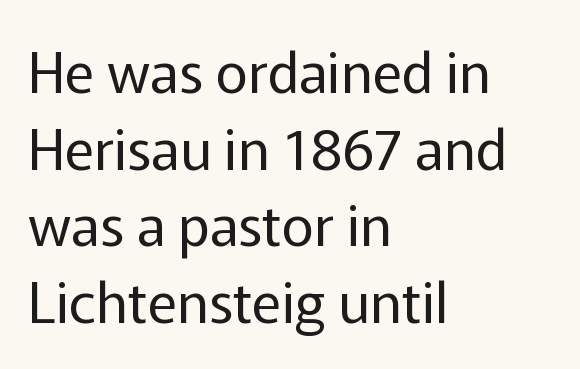
Visually the block forms a straight wall on the left and a jagged coastline on the right. The rendering shows plain stroke endings on the letterforms — a sans-serif design. Every stem runs plumb, perpendicular to the baseline. Whoever set this chose a conventional vertical rhythm. Letters rest on an invisible, unmarked baseline.
